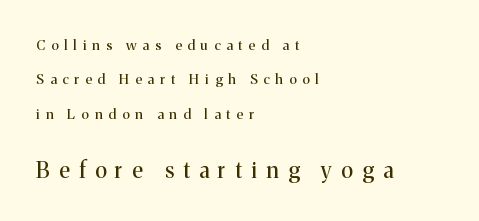
Characters follow at a spacing far wider than the type designer built in. The lines in this sample share a left origin and differ only in where they stop. Notice the wide empty band between every row — that's loose leading. Nothing heavy about these letters — not bold at all. The lettering stays uniformly vertical, giving the passage a roman look. Compare the two chunks: the lower has the greater cap height.
